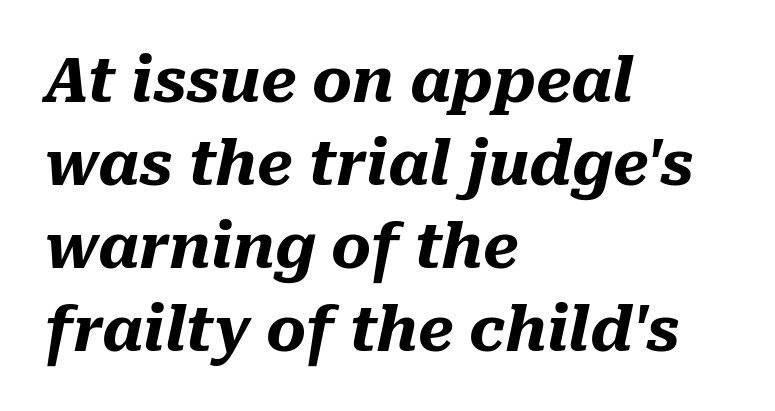
Q: Is the text bold? A: Yes.
Q: Is the text italic (slanted)? A: Yes, it leans right by about 10 degrees.
Q: Is the text underlined? A: No.
Q: How is the paragraph aligned? A: Left-aligned.
Q: Is the spacing between letters normal or unusually wide? A: Normal.
Q: Is the spacing between lines tight, normal or loose? A: Normal.
Q: Width (condensed, normal, or wide)? A: Normal.
Q: Stroke contrast? A: Medium.
Q: x-height? A: Medium.
Q: Monospaced? A: No.
